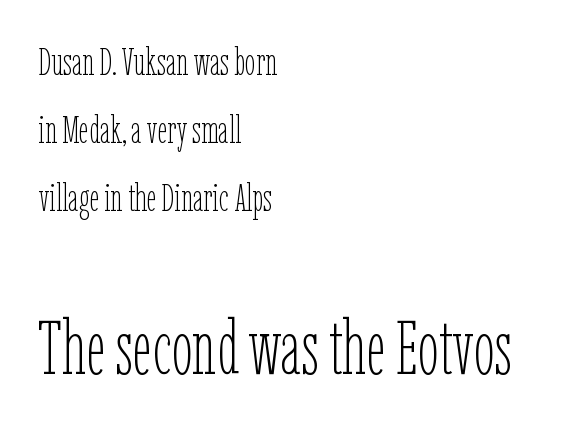
Quick note: underline off. Each line starts at the same left margin while the right side varies. Block two is the big one; block one sits smaller above it. Each letter keeps its own natural width here, so spacing adapts to shape. You can tell it's not italic because the verticals are truly vertical. Is the type heavy? It reads as light-to-regular instead.
